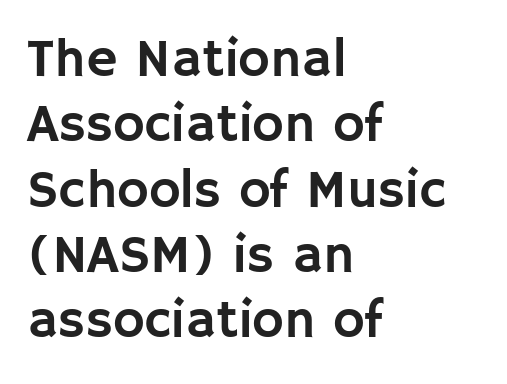
In terms of letterspacing, this is plain default setting. Words float on clear page, feet unadorned. Tall strokes in this sample are plumb rather than angled. The designer went with a sans here, leaving each stem footless. Leftover space on each line is placed entirely after the last word. The passage shown is typed in a proportional face where columns would drift.
